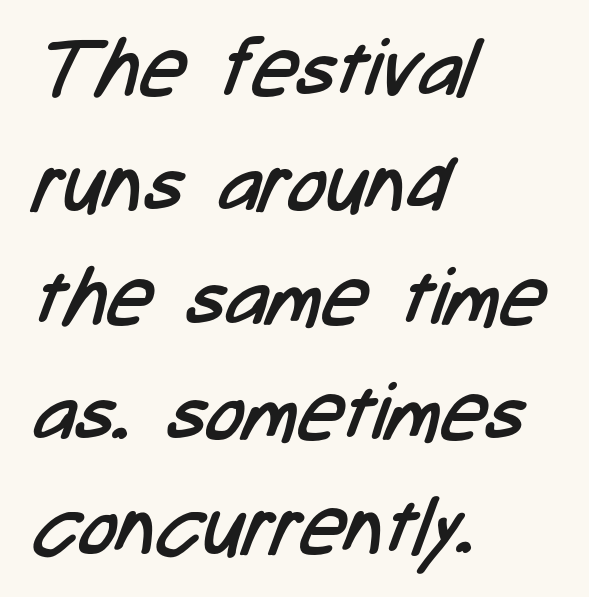
Q: Is the text bold? A: No.
Q: Is the typeface a serif or a sans-serif typeface? A: Sans-serif.
Q: Is the text underlined? A: No.
Q: How is the paragraph aligned? A: Left-aligned.
Q: Is the spacing between letters normal or unusually wide? A: Normal.
Q: Is the spacing between lines tight, normal or loose? A: Normal.
Q: Width (condensed, normal, or wide)? A: Condensed.
Q: Stroke contrast? A: Low.
Q: x-height? A: Medium.
Q: Monospaced? A: No.
